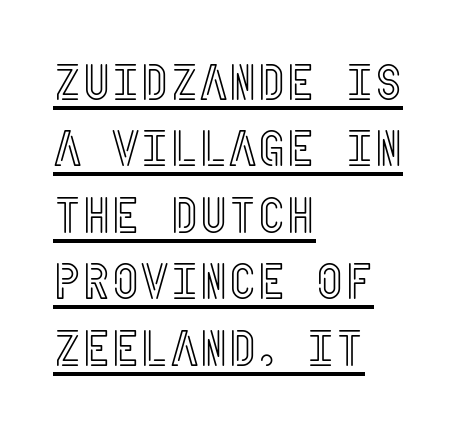
Q: Is the text italic (slanted)? A: No, it is upright.
Q: Is the text underlined? A: Yes.
Q: How is the paragraph aligned? A: Left-aligned.
Q: Is the spacing between letters normal or unusually wide? A: Normal.
Q: Is the spacing between lines tight, normal or loose? A: Normal.
Q: Width (condensed, normal, or wide)? A: Condensed.
Q: x-height? A: Large.
